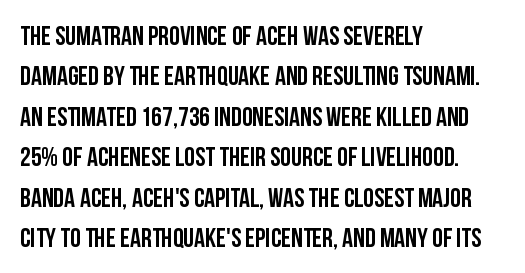
The image shows 27 px text type, upright; set left-aligned, normal line spacing (1.5x), normal letter spacing, not underlined.
